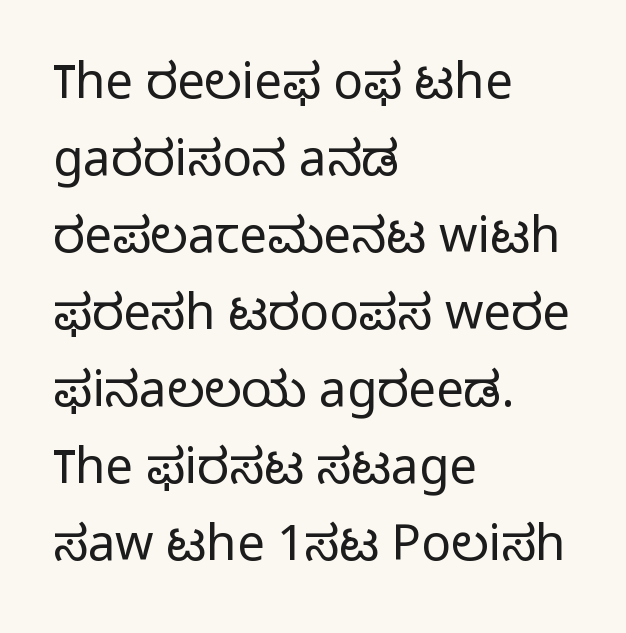
Beneath every word, the page is bare. Reading down the block, your eye returns to a fixed left position each line. Here the designer chose a conventional face with non-uniform glyph widths. This rendering employs a face without finishing strokes, i.e., a sans-serif. The gaps between neighbouring characters are ordinary and unremarkable. Is there any slant? The stems are plumb.
